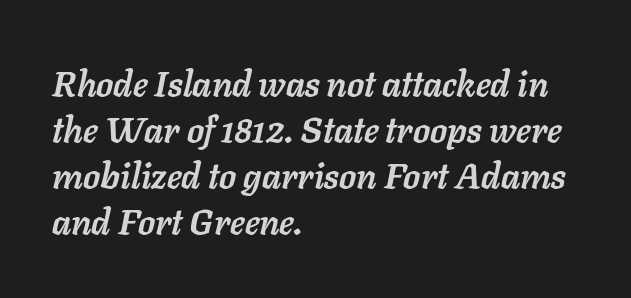
The image shows 35 px semibold type, italic (leaning right); set left-aligned, normal line spacing (1.31x), normal letter spacing, not underlined; low stroke contrast and a medium x-height.
